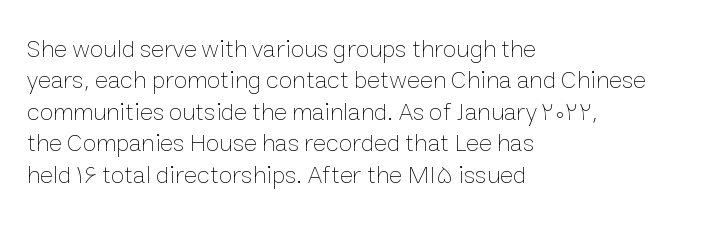
No letter is thick-stroked: the sample isn't bold. This is roman type, the default non-slanted kind. One glance says typical: line gaps are just what's usual. Plain, unruled lines of type. This sample is left-justified, so line endings fall wherever the words run out.
